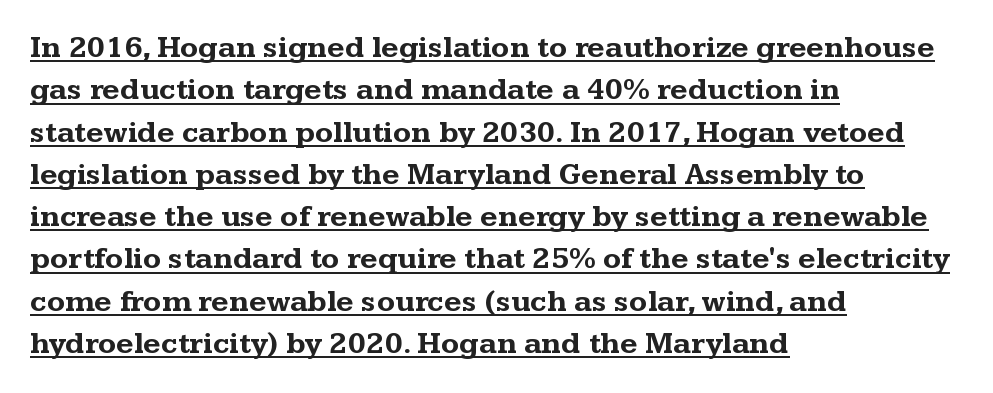
A normal amount of white space separates one row of letters from the next. Nothing unusual about the tracking: characters are spaced as the font intends. Italic? Not at all — the glyphs are vertical. Pretty heavy lettering here — definitely bold. A classic flush-left, rag-right setting is used for this passage. Typographically, this falls in the serif category.
